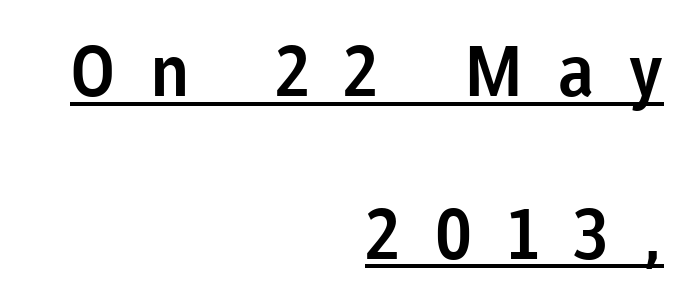
Q: Is the text italic (slanted)? A: No, it is upright.
Q: Is the typeface a serif or a sans-serif typeface? A: Sans-serif.
Q: Is the text underlined? A: Yes.
Q: How is the paragraph aligned? A: Right-aligned.
Q: Is the spacing between letters normal or unusually wide? A: Unusually wide.
Q: Is the spacing between lines tight, normal or loose? A: Loose.
Q: Width (condensed, normal, or wide)? A: Normal.
Q: Stroke contrast? A: Low.
Q: x-height? A: Medium.
Q: Monospaced? A: No.
